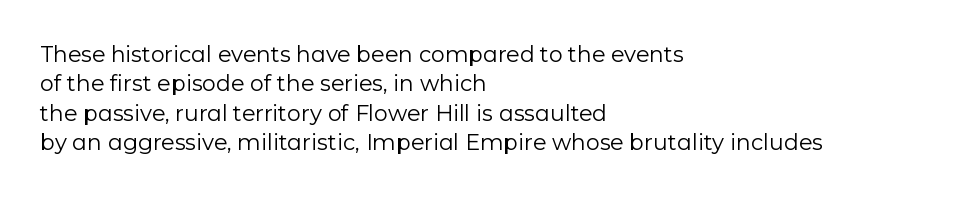
Q: Is the text bold? A: No.
Q: Is the text italic (slanted)? A: No, it is upright.
Q: Is the text underlined? A: No.
Q: How is the paragraph aligned? A: Left-aligned.
Q: Is the spacing between letters normal or unusually wide? A: Normal.
Q: Is the spacing between lines tight, normal or loose? A: Normal.
